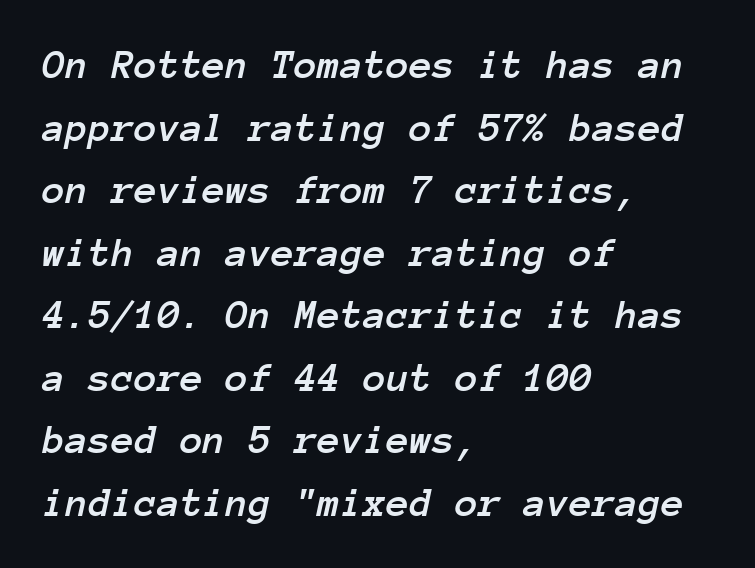
A typesetter would call this zero additional tracking. Is this a fixed-width face? Yes — each glyph sits in an identical cell. Normally led — the rows are evenly, conventionally spaced. This rendering uses left alignment, leaving the right contour irregular. It's the slanting kind of type. Unmarked baselines from the first word to the last.
